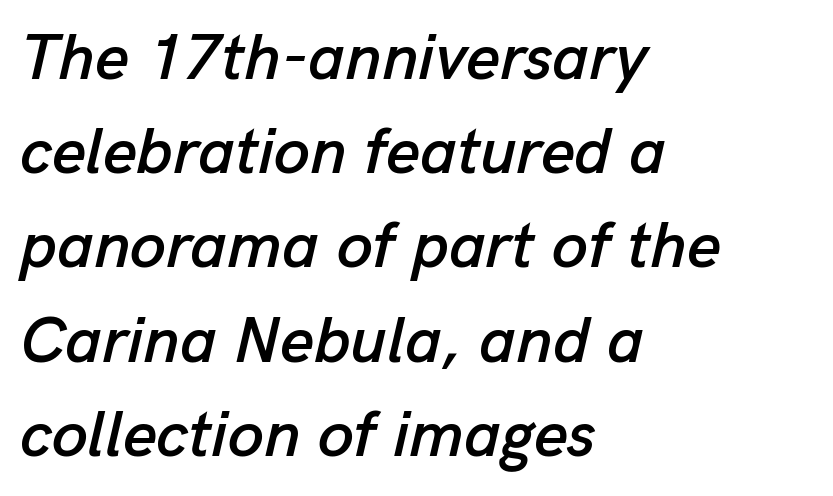
Q: Is the text italic (slanted)? A: Yes, it leans right by about 13 degrees.
Q: Is the text underlined? A: No.
Q: How is the paragraph aligned? A: Left-aligned.
Q: Is the spacing between letters normal or unusually wide? A: Normal.
Q: Is the spacing between lines tight, normal or loose? A: Normal.
Q: Width (condensed, normal, or wide)? A: Normal.
Q: Stroke contrast? A: Low.
Q: x-height? A: Medium.
Q: Monospaced? A: No.
